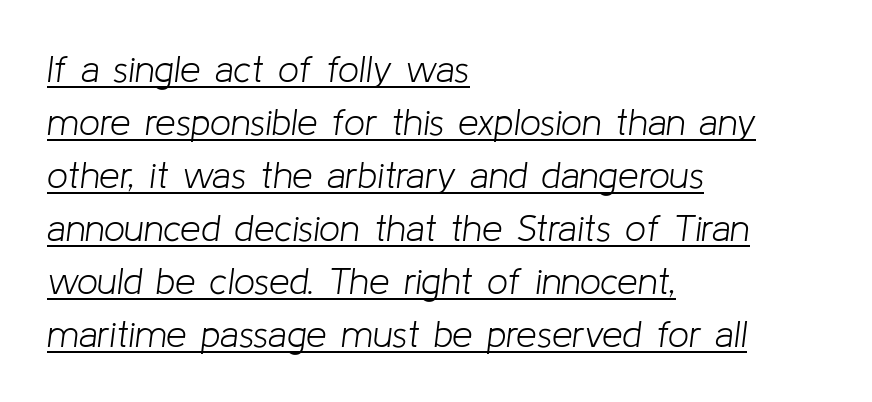
Q: Is the text bold? A: No.
Q: Is the text italic (slanted)? A: Yes, it leans right by about 8 degrees.
Q: Is the text underlined? A: Yes.
Q: How is the paragraph aligned? A: Left-aligned.
Q: Is the spacing between letters normal or unusually wide? A: Normal.
Q: Is the spacing between lines tight, normal or loose? A: Normal.
Q: Width (condensed, normal, or wide)? A: Normal.
Q: Stroke contrast? A: Low.
Q: x-height? A: Medium.
Q: Monospaced? A: No.
